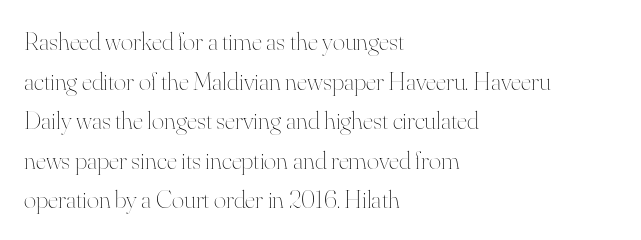
The image shows 26 px text type, upright; set left-aligned, normal line spacing (1.52x), normal letter spacing, not underlined.
